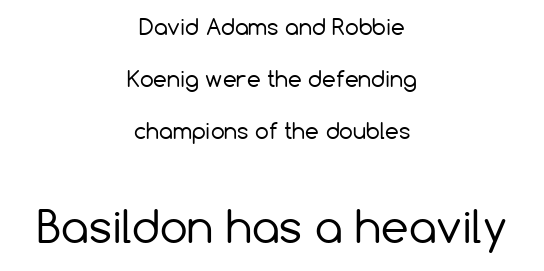
Q: Is the text bold? A: No.
Q: Is the text italic (slanted)? A: No, it is upright.
Q: Is the typeface a serif or a sans-serif typeface? A: Sans-serif.
Q: Is the text underlined? A: No.
Q: How is the paragraph aligned? A: Centered.
Q: Is the spacing between letters normal or unusually wide? A: Normal.
Q: Is the spacing between lines tight, normal or loose? A: Loose.
Q: Which block of text is set in a larger size, the first (top) or the second (bottom)? A: The second (bottom) one.
Q: Width (condensed, normal, or wide)? A: Normal.
Q: Stroke contrast? A: Low.
Q: x-height? A: Medium.
Q: Monospaced? A: No.
